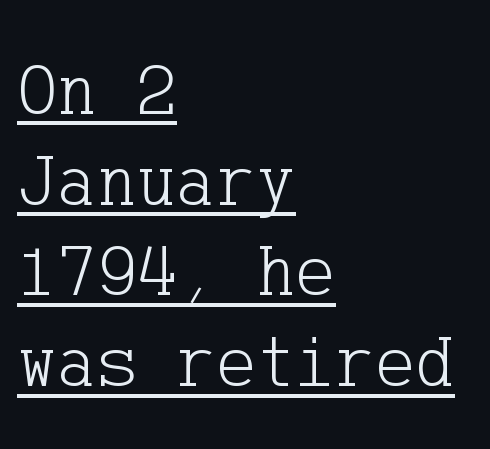
The image shows 75 px light serif type, upright; set left-aligned, line spacing 1.21x, normal letter spacing, underlined; low stroke contrast and a medium x-height.
